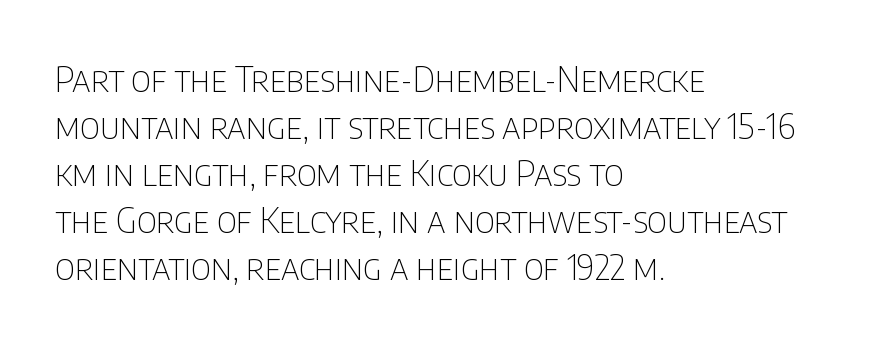
{"serif": "no", "italic": "no", "bold": "no", "weight": "thin", "width": "condensed", "stroke_contrast": "low", "x_height": "large", "monospaced": "no", "underline": "no", "align": "left", "line_spacing": "normal", "line_spacing_ratio": 1.34, "letter_spacing": "normal", "letter_spacing_em": 0.0, "glyph_px": 35}
